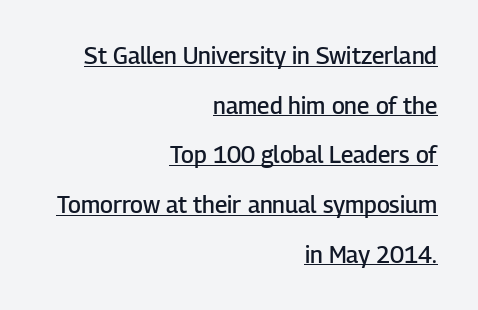
The image shows 23 px text type, upright; set right-aligned, loose line spacing (2.16x), normal letter spacing, underlined.
